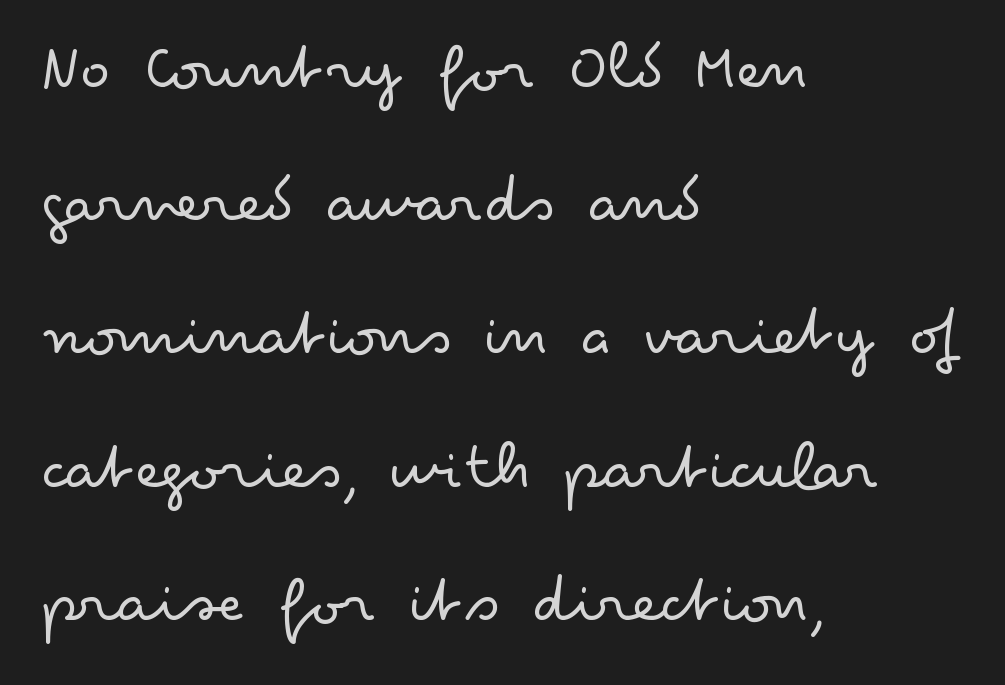
I'd call this a sans setting — the letters go barefoot. Whoever set this chose breathing room over compactness in the vertical rhythm. This sample is left-justified, so line endings fall wherever the words run out. The cut favours lightness, reaching ordinary text weight at its darkest. Think of a printed novel: that variable character pitch is what you see here.
